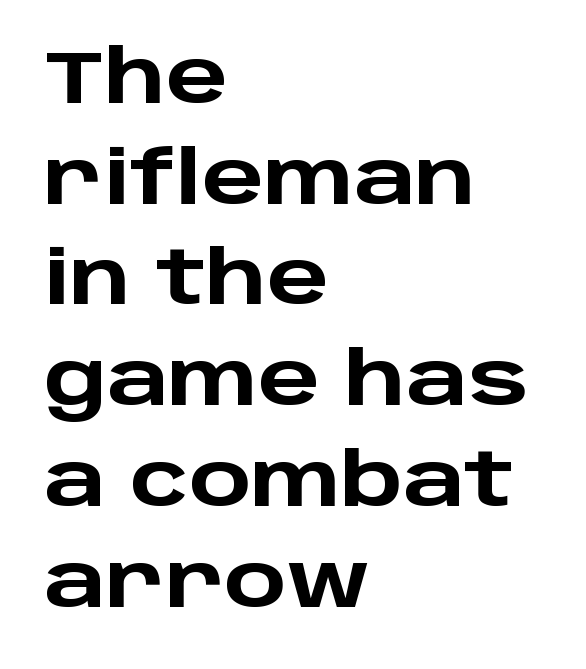
Does the copy run flush right? No — it runs flush left. A typesetter would call this proportional, since set widths differ per character. The words here are not underlined. Compared with an ordinary text face, these strokes are far heavier — a full bold. No feet cap the strokes, marking this as sans-serif type.
